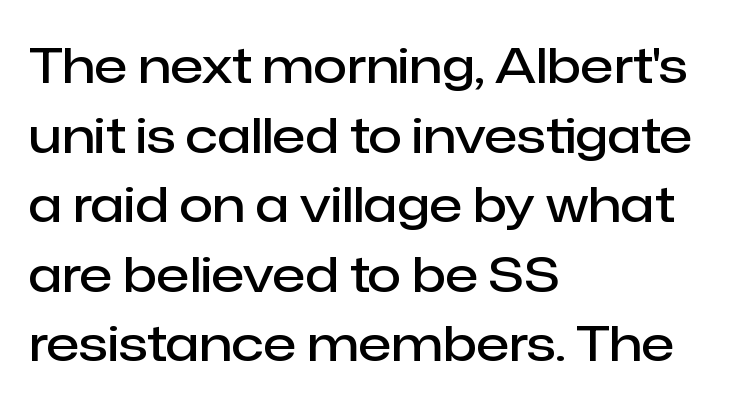
The image shows 49 px semibold sans-serif type, upright; set left-aligned, normal line spacing (1.42x), normal letter spacing, not underlined; low stroke contrast and a medium x-height.
